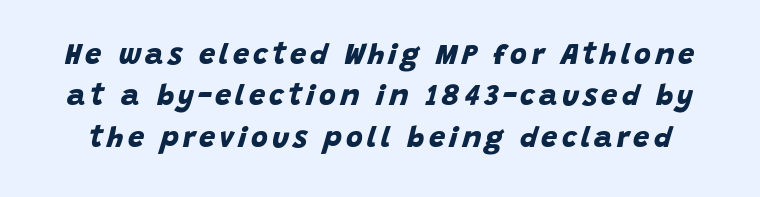
The words here are not underlined. On the weight axis this lands at bold, roughly 700. Baseline-to-baseline distance is the conventional proportion of letter height. The face used here is a sans, in the tradition of grotesques and geometrics. Spacing verdict: proportional, widths tailored to each character.
